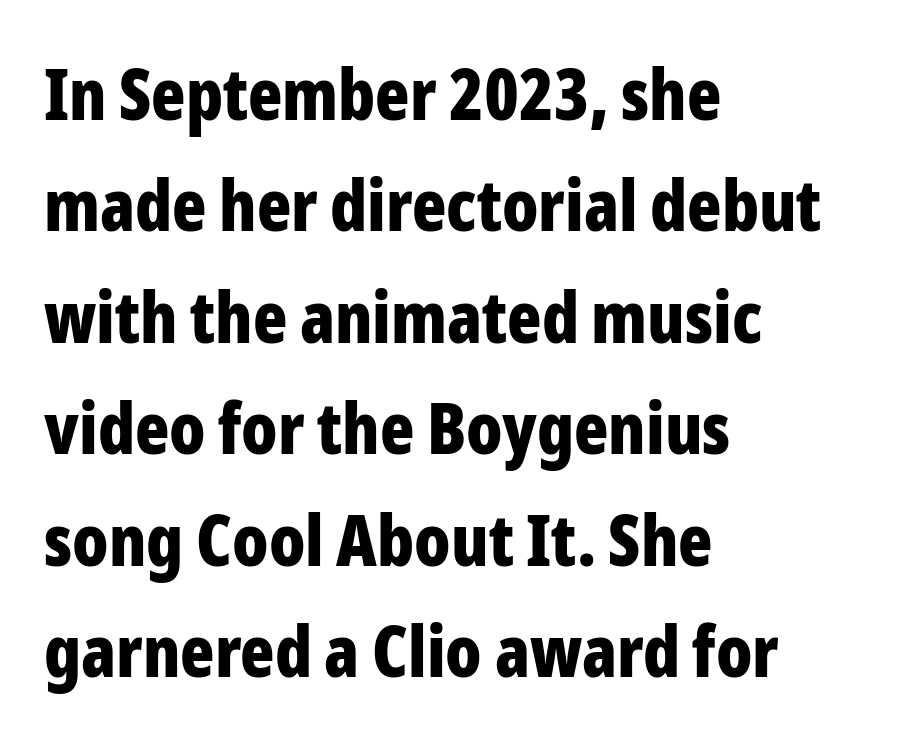
Q: Is the text bold? A: Yes.
Q: Is the text italic (slanted)? A: No, it is upright.
Q: Is the typeface a serif or a sans-serif typeface? A: Sans-serif.
Q: Is the text underlined? A: No.
Q: How is the paragraph aligned? A: Left-aligned.
Q: Is the spacing between letters normal or unusually wide? A: Normal.
Q: Is the spacing between lines tight, normal or loose? A: Normal.
Q: Width (condensed, normal, or wide)? A: Condensed.
Q: Stroke contrast? A: Low.
Q: x-height? A: Medium.
Q: Monospaced? A: No.
